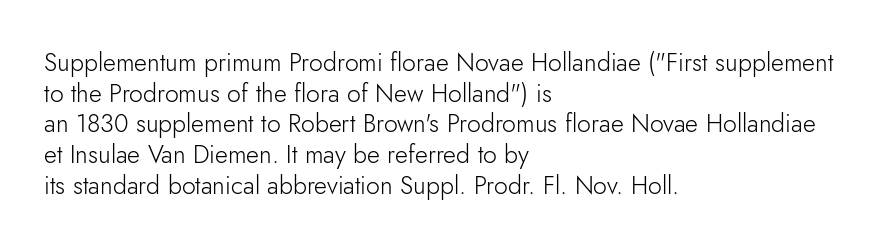
Q: Is the text bold? A: No.
Q: Is the text italic (slanted)? A: No, it is upright.
Q: Is the text underlined? A: No.
Q: How is the paragraph aligned? A: Left-aligned.
Q: Is the spacing between letters normal or unusually wide? A: Normal.
